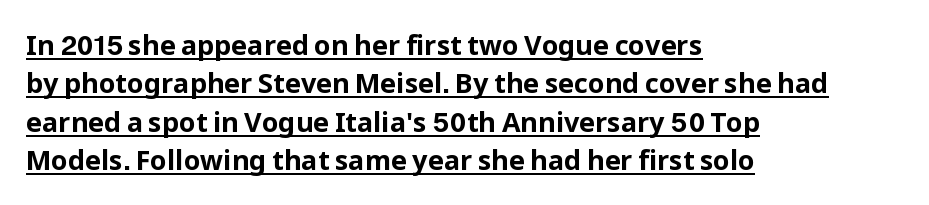
The image shows 27 px bold type, upright; set left-aligned, normal line spacing (1.42x), normal letter spacing, underlined.
